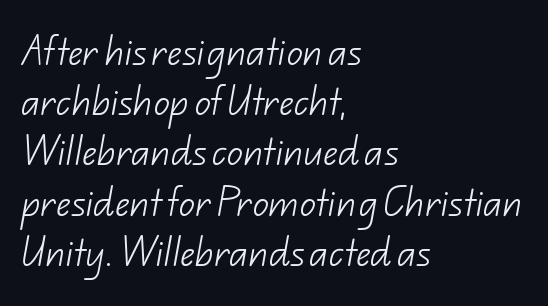
Looks like regular typesetting: each glyph gets only the width it needs. Compared with typical body copy, the letter spacing here is the same. The cut favours lightness, reaching ordinary text weight at its darkest. Unlike a traditional serif, this face leaves its strokes unadorned.
